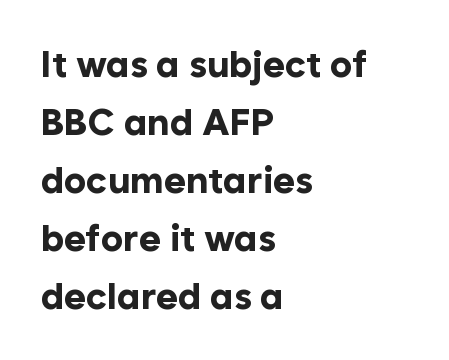
{"serif": "no", "italic": "no", "bold": "yes", "weight": "bold", "width": "normal", "stroke_contrast": "low", "x_height": "medium", "monospaced": "no", "underline": "no", "align": "left", "line_spacing": "normal", "line_spacing_ratio": 1.57, "letter_spacing": "normal", "letter_spacing_em": 0.0, "glyph_px": 37}
